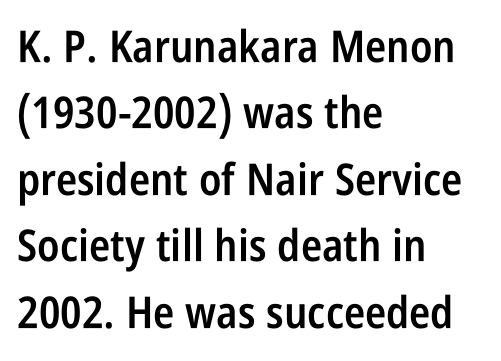
The image shows 44 px semibold, condensed sans-serif type, upright; set left-aligned, normal line spacing (1.51x), normal letter spacing, not underlined; low stroke contrast and a large x-height.
